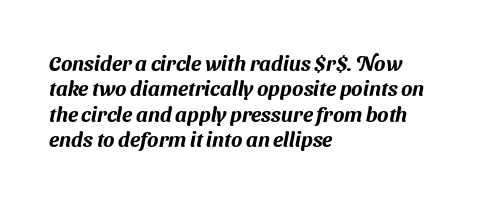
{"underline": "no", "align": "left", "line_spacing_ratio": 1.21, "letter_spacing": "normal", "letter_spacing_em": 0.0, "glyph_px": 21}
